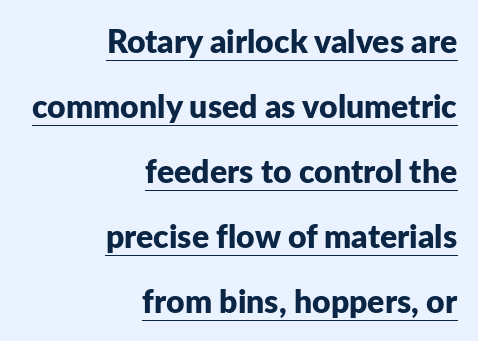
The characters display no serif detailing; their extremities are plain. Alignment: flush right. A full-strength bold gives these letters their thick strokes. This sample carries an underscore along the baseline area. The letters stand upright; this is a roman face.
